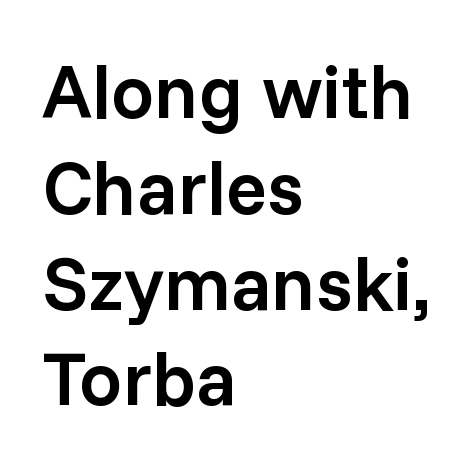
Q: Is the text bold? A: Semi-bold.
Q: Is the text italic (slanted)? A: No, it is upright.
Q: Is the typeface a serif or a sans-serif typeface? A: Sans-serif.
Q: Is the text underlined? A: No.
Q: How is the paragraph aligned? A: Left-aligned.
Q: Is the spacing between letters normal or unusually wide? A: Normal.
Q: Is the spacing between lines tight, normal or loose? A: Normal.
Q: Width (condensed, normal, or wide)? A: Normal.
Q: Stroke contrast? A: Low.
Q: x-height? A: Medium.
Q: Monospaced? A: No.
